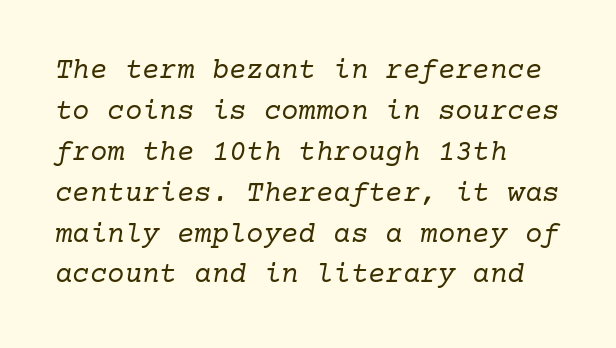
The image shows 29 px regular-weight serif type, italic (leaning right); set left-aligned, normal line spacing (1.41x), normal letter spacing, not underlined; low stroke contrast and a medium x-height.
